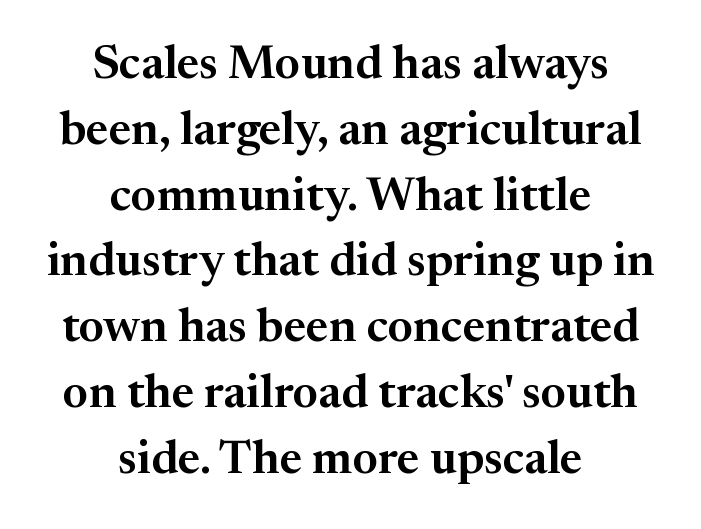
Q: Is the text italic (slanted)? A: No, it is upright.
Q: Is the typeface a serif or a sans-serif typeface? A: Serif.
Q: Is the text underlined? A: No.
Q: How is the paragraph aligned? A: Centered.
Q: Is the spacing between letters normal or unusually wide? A: Normal.
Q: Is the spacing between lines tight, normal or loose? A: Normal.
Q: Width (condensed, normal, or wide)? A: Normal.
Q: Stroke contrast? A: Medium.
Q: x-height? A: Medium.
Q: Monospaced? A: No.
